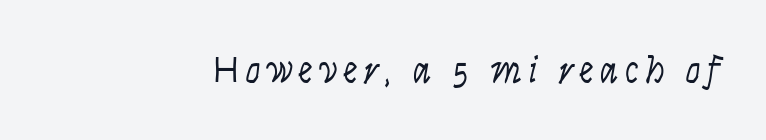
Anything drawn beneath the words? Only blank space. The text was rendered using a sans face with plain stroke endings. Is the stroke heavy? The answer is a plain regular-or-lighter.
